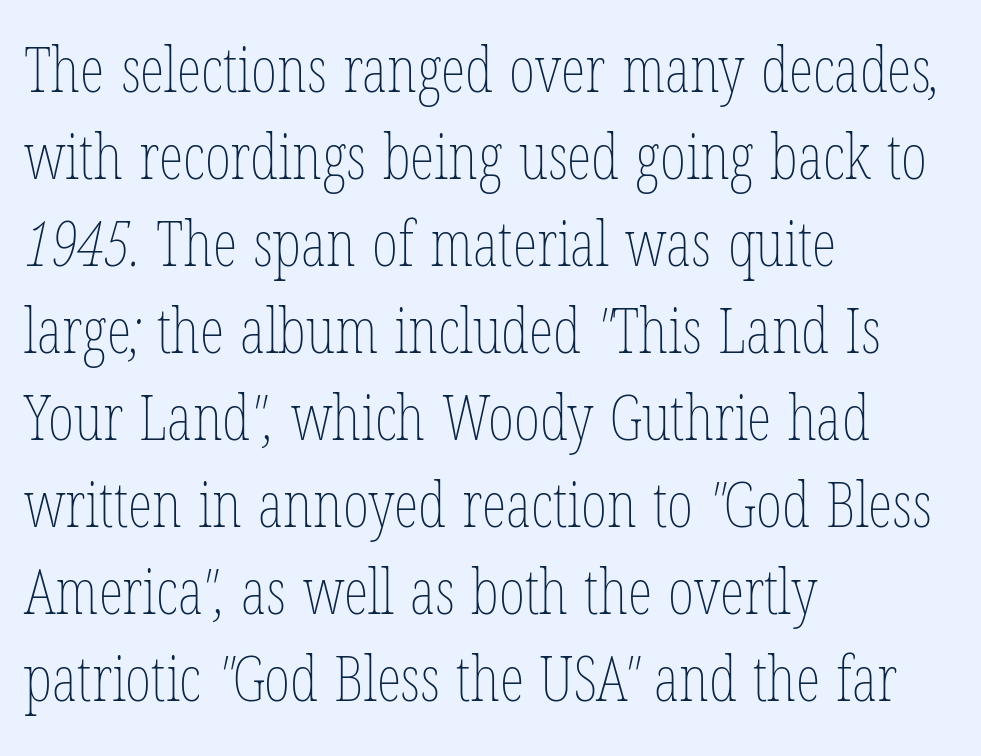
{"bold": "no", "weight": "thin", "width": "condensed", "stroke_contrast": "low", "x_height": "medium", "monospaced": "no", "underline": "no", "align": "left", "line_spacing": "normal", "line_spacing_ratio": 1.38, "letter_spacing": "normal", "letter_spacing_em": 0.0, "glyph_px": 63}
